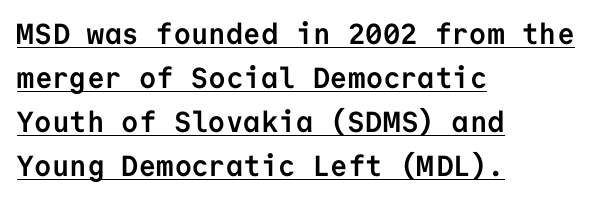
{"serif": "no", "italic": "no", "bold": "yes", "weight": "semibold", "width": "normal", "stroke_contrast": "low", "x_height": "medium", "monospaced": "yes", "underline": "yes", "align": "left", "line_spacing": "normal", "line_spacing_ratio": 1.52, "letter_spacing": "normal", "letter_spacing_em": 0.0, "glyph_px": 29}
